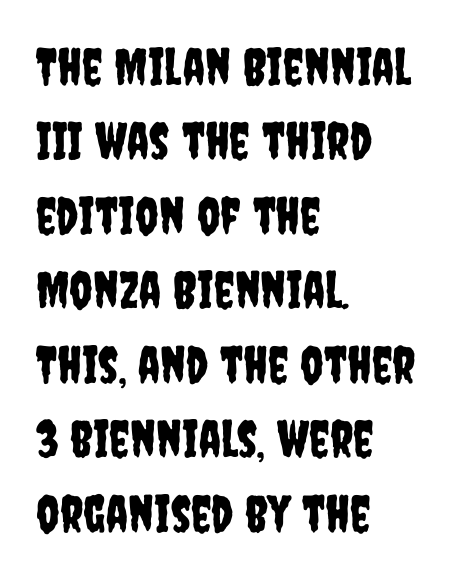
A typesetter would call this proportional, since set widths differ per character. Has an underline been added? It has not. No feet cap the strokes, marking this as sans-serif type. This rendering leaves character spacing at its baseline value. One glance says typical: line gaps are just what's usual. Characters remain perfectly vertical along every line.
